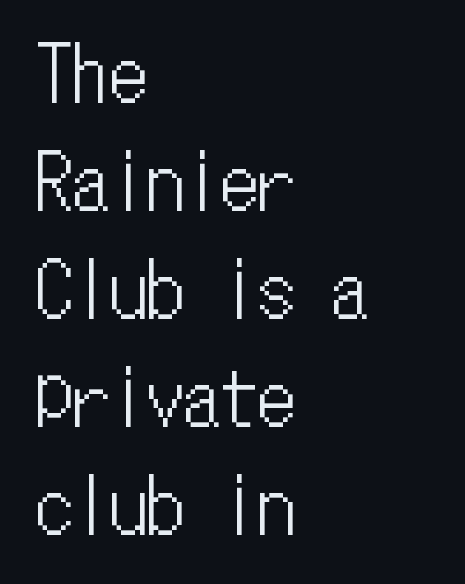
The image shows 74 px condensed type, upright, monospaced; set left-aligned, normal line spacing (1.46x), normal letter spacing, not underlined; low stroke contrast and a medium x-height.
